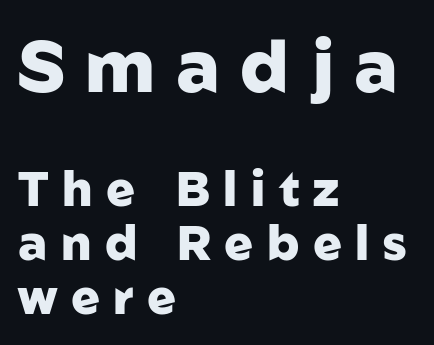
Q: Is the text bold? A: Yes.
Q: Is the text italic (slanted)? A: No, it is upright.
Q: Is the typeface a serif or a sans-serif typeface? A: Sans-serif.
Q: Is the text underlined? A: No.
Q: How is the paragraph aligned? A: Left-aligned.
Q: Is the spacing between letters normal or unusually wide? A: Unusually wide.
Q: Is the spacing between lines tight, normal or loose? A: Tight.
Q: Which block of text is set in a larger size, the first (top) or the second (bottom)? A: The first (top) one.
Q: Width (condensed, normal, or wide)? A: Normal.
Q: Stroke contrast? A: Low.
Q: x-height? A: Medium.
Q: Monospaced? A: No.
